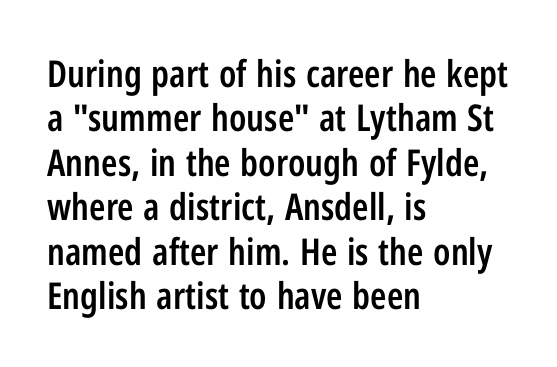
The rendering shows plain stroke endings on the letterforms — a sans-serif design. The horizontal fit of the characters is conventional and even. Look at the stroke-to-counter ratio: somewhat heavy, a semibold. Teacher's note: observe the even left margin — that is flush-left alignment.
